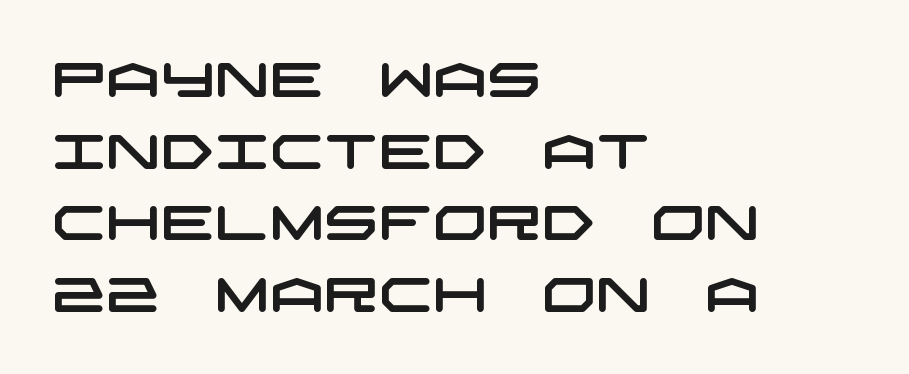
What's the leading like? Ordinary, nothing unusual. Where is the straight margin? On the left. Tracking here is standard; glyphs follow each other at the usual distance. The baseline area is clear. Check where the strokes stop: nothing finishes them off — pure sans.
